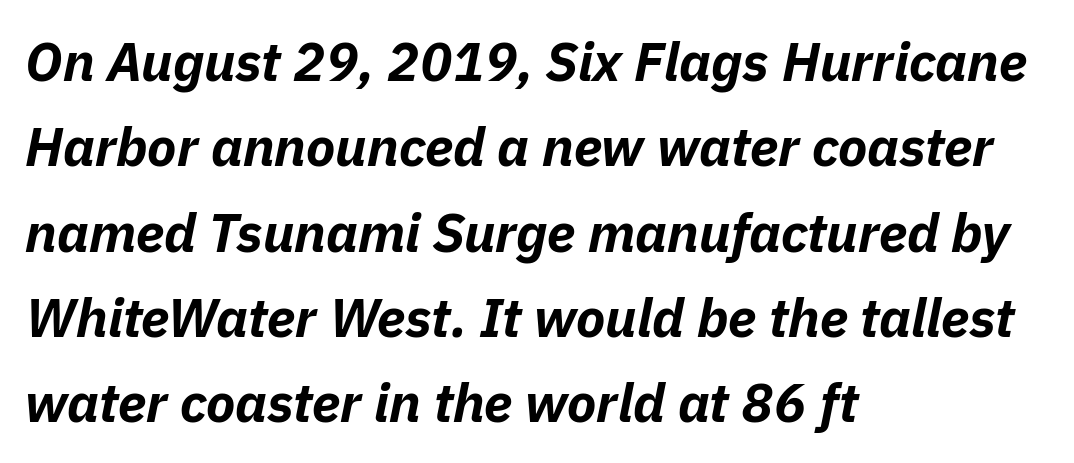
Each new line begins a customary step beneath the previous one. This sample uses an oblique cut, with every glyph tilted off the vertical. Clear beneath every line of the passage. A typesetter would call this proportional, since set widths differ per character. This rendering leaves character spacing at its baseline value.
